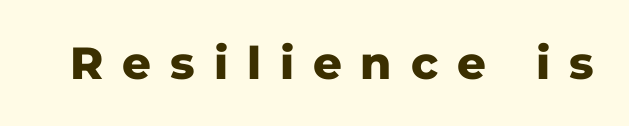
The image shows 45 px heavy sans-serif type, upright; set unusually wide letter spacing (+0.42 em), not underlined; low stroke contrast and a medium x-height.
